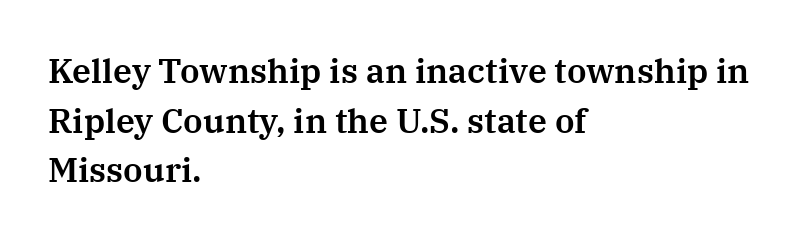
{"serif": "yes", "italic": "no", "width": "normal", "stroke_contrast": "medium", "x_height": "medium", "monospaced": "no", "underline": "no", "align": "left", "line_spacing": "normal", "line_spacing_ratio": 1.46, "letter_spacing": "normal", "letter_spacing_em": 0.0, "glyph_px": 34}
